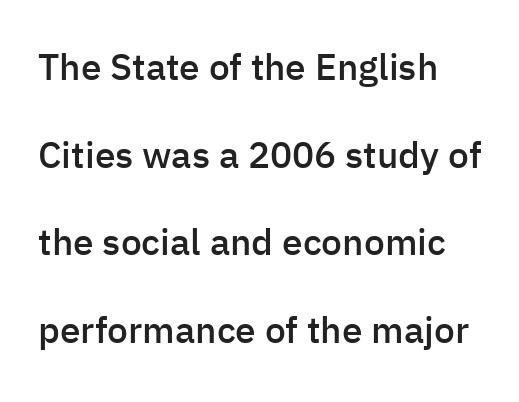
Q: Is the text bold? A: Semi-bold.
Q: Is the text italic (slanted)? A: No, it is upright.
Q: Is the typeface a serif or a sans-serif typeface? A: Sans-serif.
Q: Is the text underlined? A: No.
Q: Is the spacing between letters normal or unusually wide? A: Normal.
Q: Is the spacing between lines tight, normal or loose? A: Loose.
Q: Width (condensed, normal, or wide)? A: Normal.
Q: Stroke contrast? A: Low.
Q: x-height? A: Medium.
Q: Monospaced? A: No.
